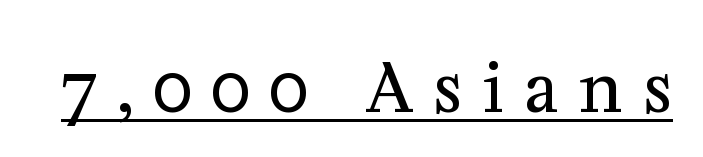
Q: Is the text bold? A: No.
Q: Is the text italic (slanted)? A: No, it is upright.
Q: Is the typeface a serif or a sans-serif typeface? A: Serif.
Q: Is the text underlined? A: Yes.
Q: Is the spacing between letters normal or unusually wide? A: Unusually wide.
Q: Width (condensed, normal, or wide)? A: Normal.
Q: Stroke contrast? A: Medium.
Q: x-height? A: Medium.
Q: Monospaced? A: No.
